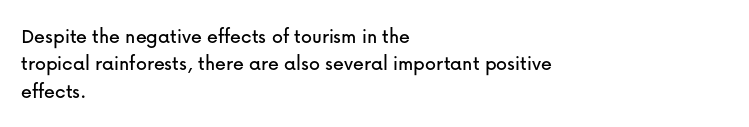
Letter spacing: default. Words float on clear page, feet unadorned. Every stem runs plumb, perpendicular to the baseline. Is there much room between lines? A standard amount, neither cramped nor airy. Reading down the block, your eye returns to a fixed left position each line.
